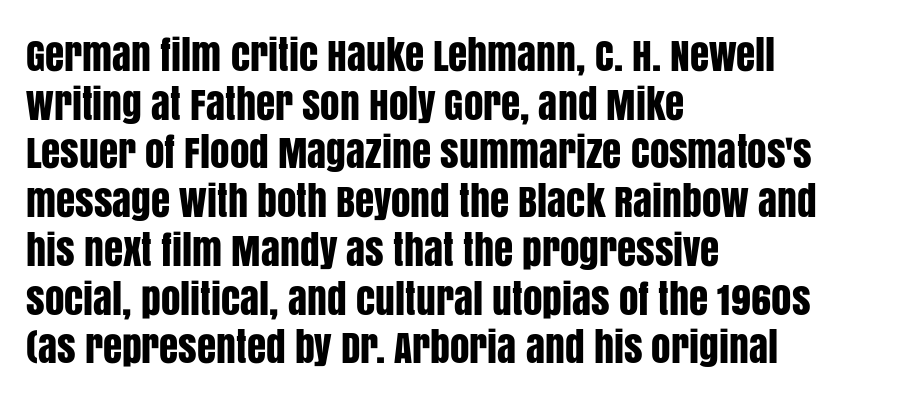
The image shows 39 px condensed sans-serif type, upright; set left-aligned, normal line spacing (1.25x), normal letter spacing, not underlined; low stroke contrast and a large x-height.
